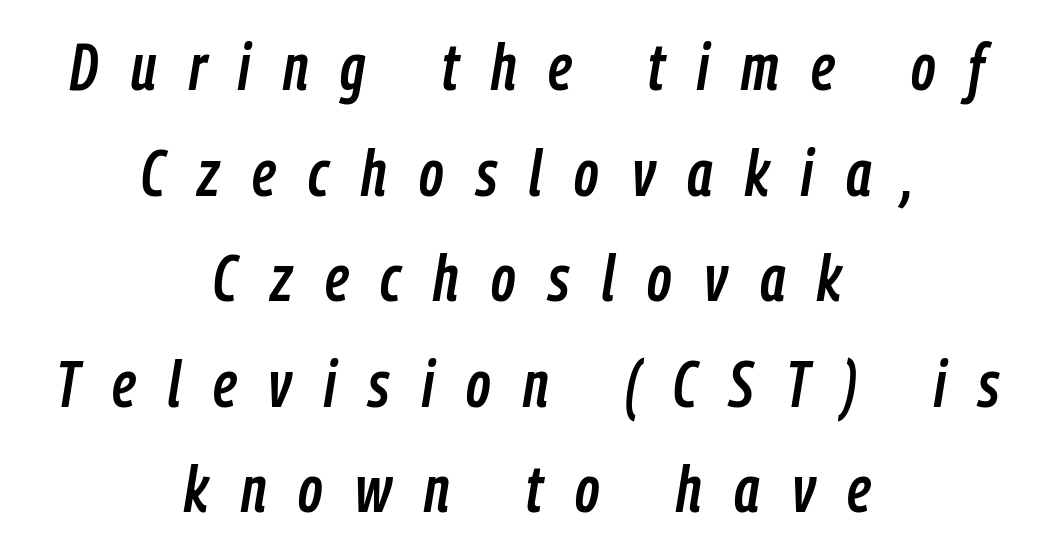
Q: Is the text italic (slanted)? A: Yes, it leans right by about 9 degrees.
Q: Is the text underlined? A: No.
Q: How is the paragraph aligned? A: Centered.
Q: Is the spacing between letters normal or unusually wide? A: Unusually wide.
Q: Is the spacing between lines tight, normal or loose? A: Normal.
Q: Width (condensed, normal, or wide)? A: Condensed.
Q: Stroke contrast? A: Low.
Q: x-height? A: Medium.
Q: Monospaced? A: No.
